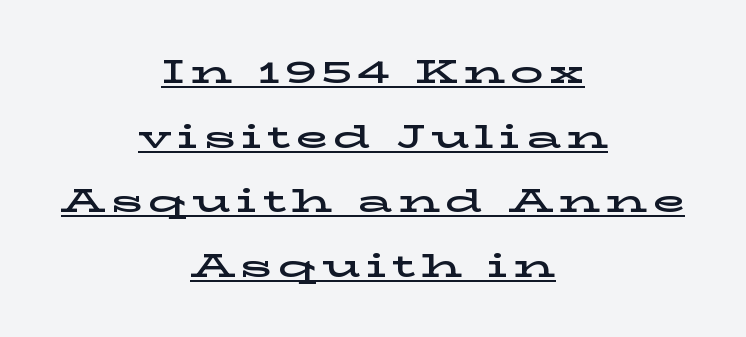
The image shows 33 px wide serif type, upright; set centered, loose line spacing (1.96x), underlined; low stroke contrast and a medium x-height.
